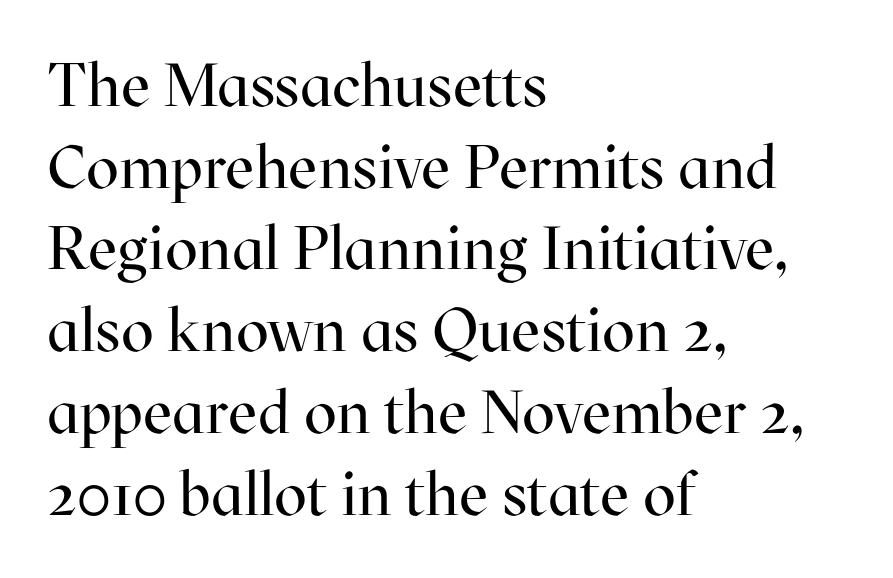
This is the regular roman posture of the typeface. There is no visible air inserted between adjacent glyphs. These lines are rendered in a variable-pitch font. Weight: not bold — regular or lighter. This is serif lettering, the kind often seen in printed books. Horizontal bands of white between lines are of average thickness.
